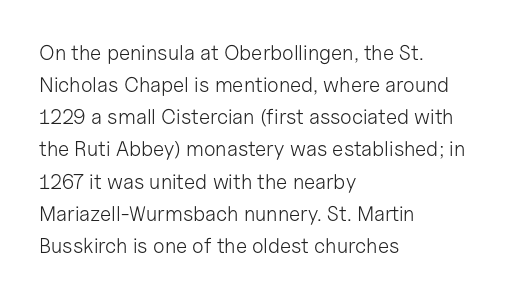
The image shows 21 px text type, upright; set left-aligned, normal line spacing (1.53x), normal letter spacing, not underlined.
